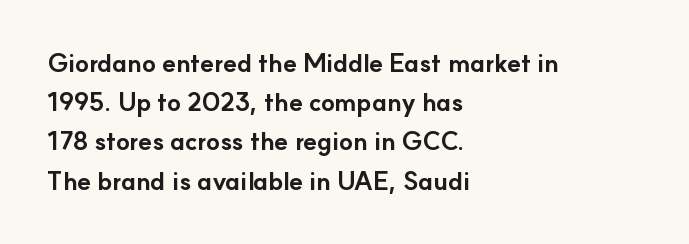
The image shows 25 px bold type, upright; set left-aligned, normal line spacing (1.57x), normal letter spacing, not underlined.
